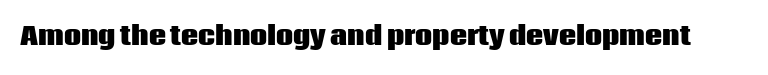
The image shows 24 px bold type, upright; set normal letter spacing, not underlined.
